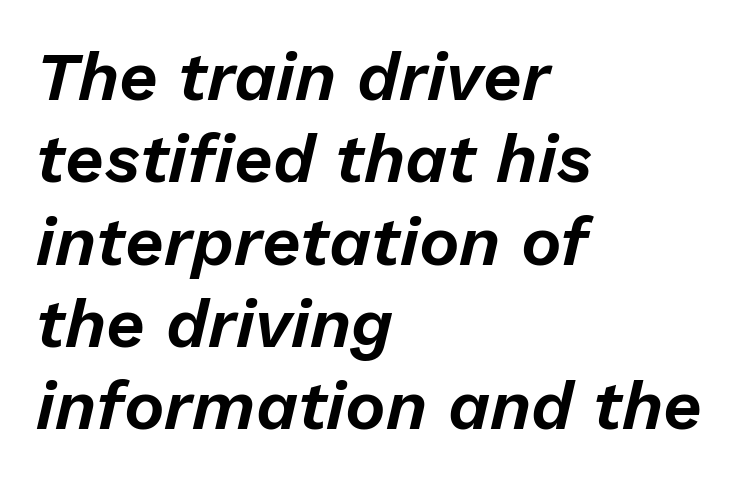
The image shows 68 px text type, italic (leaning right); set left-aligned, line spacing 1.21x, normal letter spacing, not underlined; low stroke contrast and a medium x-height.
